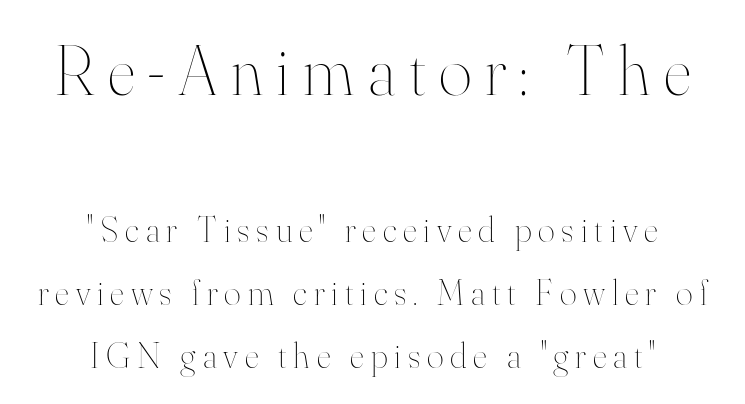
The image shows 71 px thin type, upright; set centered, line spacing 1.75x, not underlined; the first (top) block is 1.97x larger; high stroke contrast and a small x-height.
